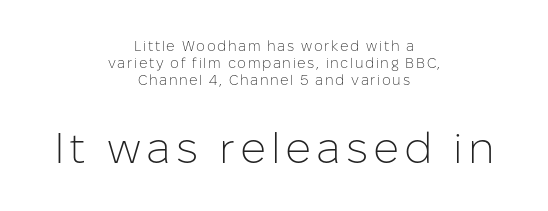
{"serif": "no", "italic": "no", "bold": "no", "weight": "light", "width": "normal", "stroke_contrast": "low", "x_height": "medium", "monospaced": "no", "underline": "no", "align": "center", "line_spacing_ratio": 1.23, "larger_block": "second", "size_ratio": 3.07, "glyph_px": 43}
